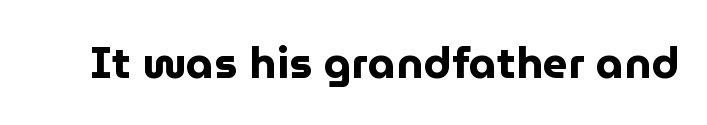
The image shows 44 px bold sans-serif type, upright; set normal letter spacing, not underlined; low stroke contrast and a medium x-height.
